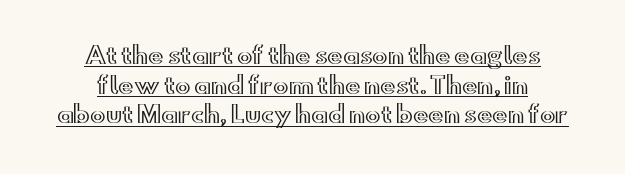
Q: Is the text italic (slanted)? A: No, it is upright.
Q: Is the text underlined? A: Yes.
Q: Is the spacing between letters normal or unusually wide? A: Normal.
Q: Is the spacing between lines tight, normal or loose? A: Normal.
